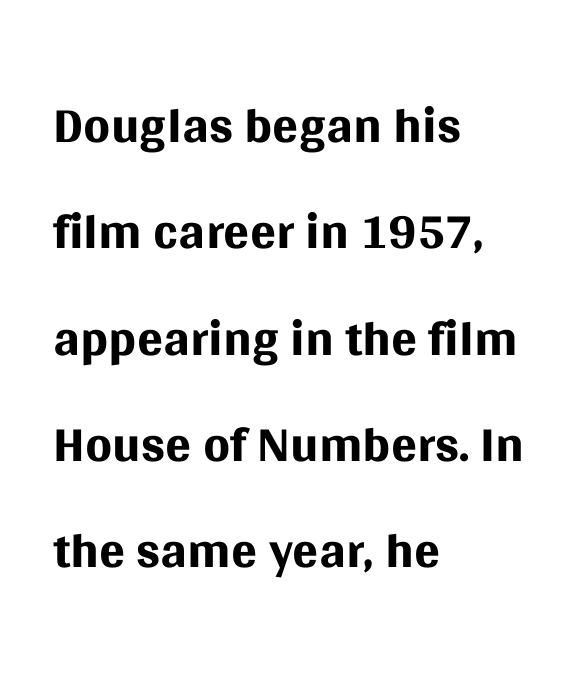
{"serif": "no", "italic": "no", "bold": "no", "weight": "regular", "width": "normal", "stroke_contrast": "medium", "x_height": "large", "monospaced": "no", "underline": "no", "align": "left", "line_spacing": "normal", "line_spacing_ratio": 1.38, "letter_spacing": "normal", "letter_spacing_em": 0.0, "glyph_px": 77}
